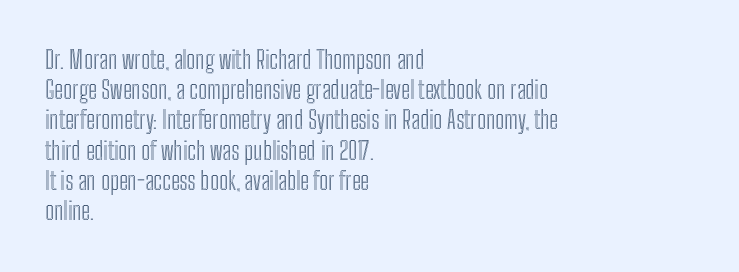
Q: Is the text italic (slanted)? A: No, it is upright.
Q: Is the text underlined? A: No.
Q: How is the paragraph aligned? A: Left-aligned.
Q: Is the spacing between letters normal or unusually wide? A: Normal.
Q: Is the spacing between lines tight, normal or loose? A: Normal.
